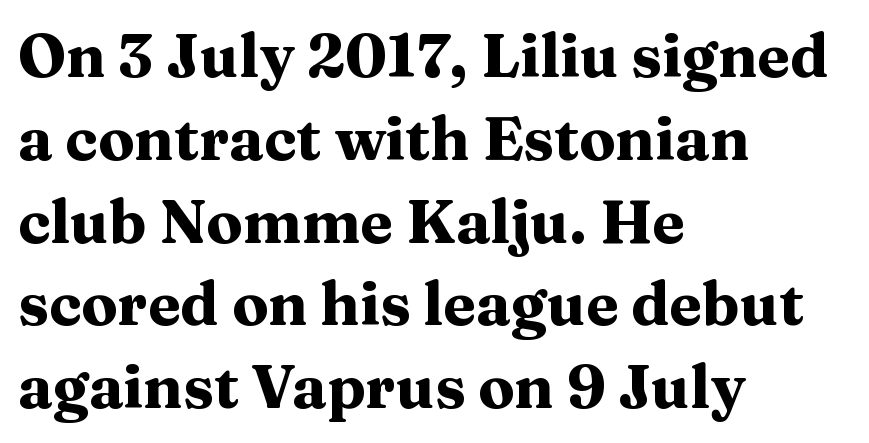
Upright lettering throughout. The rag falls on the right side of this text block. The designer went with a serif here, giving each stem small feet. How would I describe the line gaps? Plain and ordinary.
